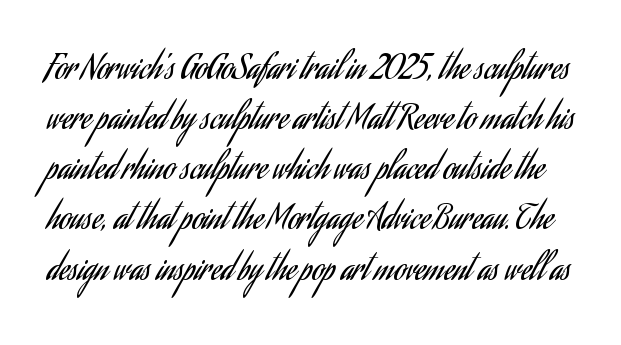
{"serif": "no", "bold": "no", "weight": "regular", "width": "condensed", "stroke_contrast": "low", "x_height": "small", "monospaced": "no", "underline": "no", "line_spacing": "normal", "line_spacing_ratio": 1.52, "letter_spacing": "normal", "letter_spacing_em": 0.0, "glyph_px": 33}
